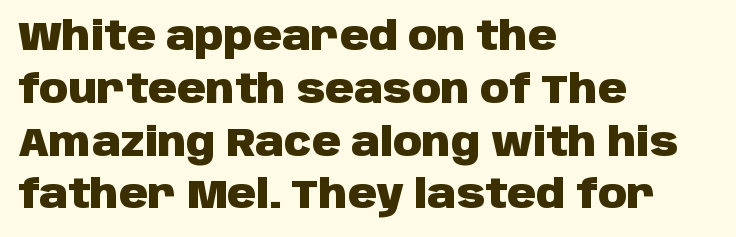
The tracking reads as untouched default to a designer's eye. The passage is arranged the way most books set body copy — flush left. This is roman type, the default non-slanted kind. How would I describe the line gaps? Plain and ordinary. Do the characters align in a grid? No, the font is proportional. Heavy, bold letterforms.
